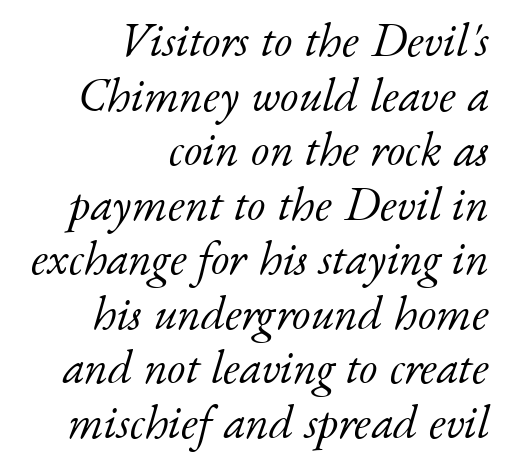
Q: Is the text bold? A: No.
Q: Is the text italic (slanted)? A: Yes, it leans right by about 17 degrees.
Q: Is the typeface a serif or a sans-serif typeface? A: Serif.
Q: Is the text underlined? A: No.
Q: How is the paragraph aligned? A: Right-aligned.
Q: Is the spacing between letters normal or unusually wide? A: Normal.
Q: Width (condensed, normal, or wide)? A: Normal.
Q: Stroke contrast? A: Low.
Q: x-height? A: Small.
Q: Monospaced? A: No.
